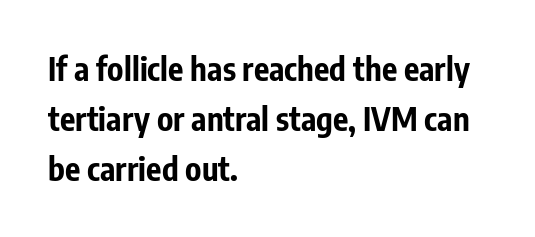
The image shows 32 px bold, condensed sans-serif type, upright; set left-aligned, normal line spacing (1.56x), normal letter spacing, not underlined; low stroke contrast and a medium x-height.
